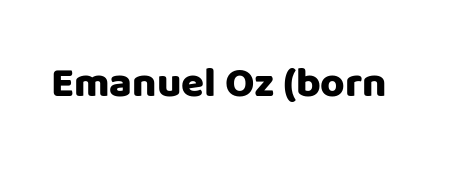
The face used here is a sans, in the tradition of grotesques and geometrics. A bare baseline throughout the passage. The type sits square on the baseline with zero lean. Here the glyphs are tracked normally, forming tight word shapes. The letters are bold, with thick, heavy strokes. Each letter keeps its own natural width here, so spacing adapts to shape.
